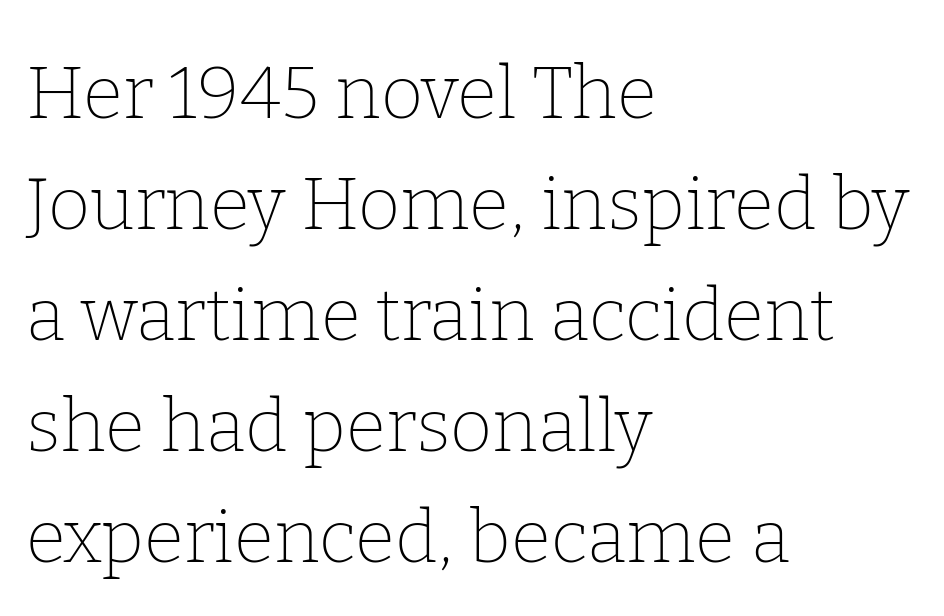
{"serif": "yes", "italic": "no", "bold": "no", "weight": "thin", "width": "normal", "stroke_contrast": "low", "x_height": "medium", "monospaced": "no", "underline": "no", "align": "left", "line_spacing": "normal", "line_spacing_ratio": 1.52, "letter_spacing": "normal", "letter_spacing_em": 0.0, "glyph_px": 73}
